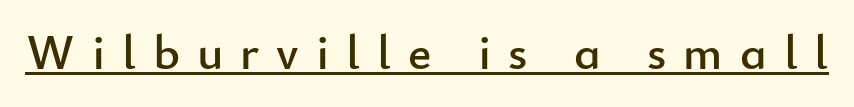
{"serif": "no", "italic": "no", "width": "normal", "stroke_contrast": "low", "x_height": "small", "monospaced": "no", "underline": "yes", "letter_spacing": "wide", "letter_spacing_em": 0.34, "glyph_px": 50}
